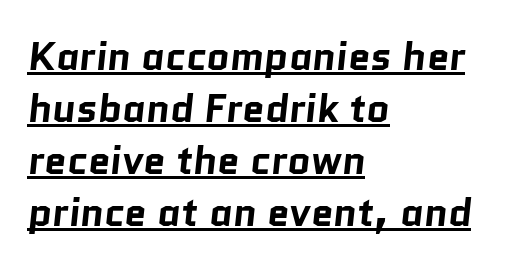
The image shows 40 px bold sans-serif type; set left-aligned, normal line spacing (1.3x), normal letter spacing, underlined; low stroke contrast and a medium x-height.
